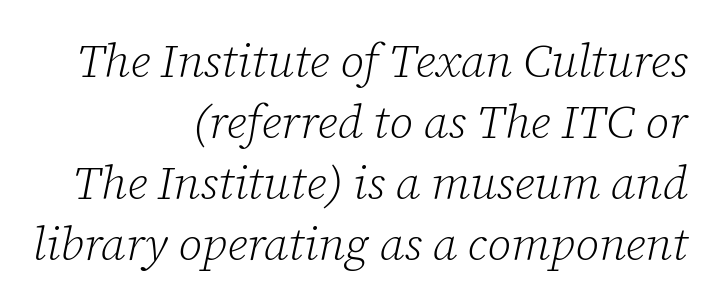
Q: Is the text bold? A: No.
Q: Is the text italic (slanted)? A: Yes, it leans right by about 12 degrees.
Q: Is the typeface a serif or a sans-serif typeface? A: Serif.
Q: Is the text underlined? A: No.
Q: How is the paragraph aligned? A: Right-aligned.
Q: Is the spacing between letters normal or unusually wide? A: Normal.
Q: Is the spacing between lines tight, normal or loose? A: Normal.
Q: Width (condensed, normal, or wide)? A: Normal.
Q: Stroke contrast? A: Low.
Q: x-height? A: Medium.
Q: Monospaced? A: No.
